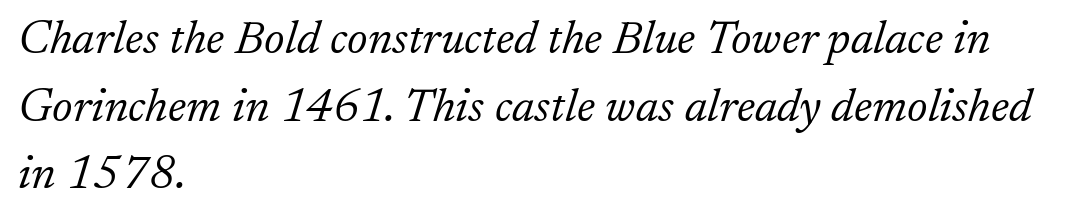
The image shows 47 px light serif type, italic (leaning right); set left-aligned, normal line spacing (1.44x), normal letter spacing, not underlined; low stroke contrast and a small x-height.
